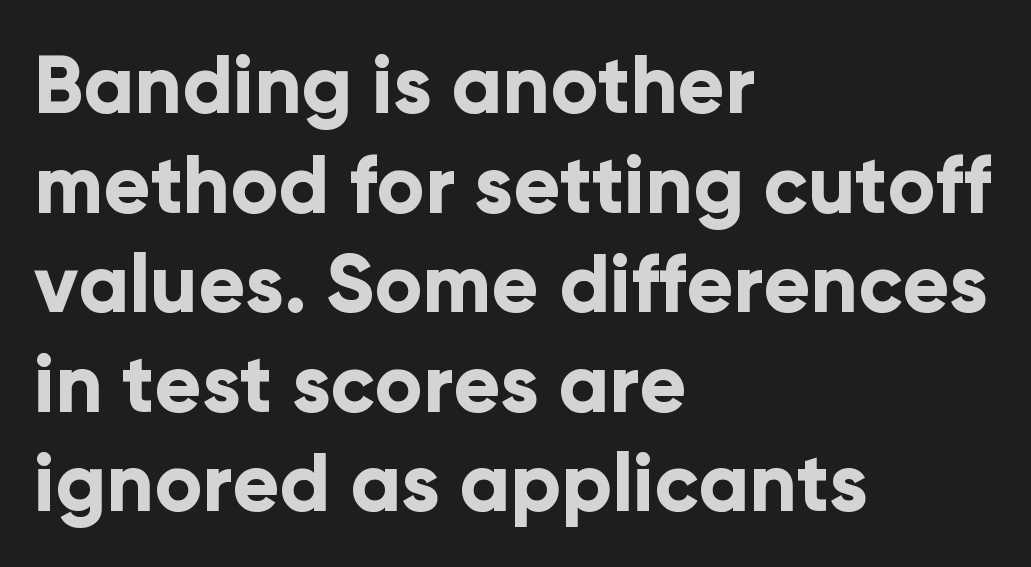
The image shows 79 px bold sans-serif type, upright; set left-aligned, normal line spacing (1.26x), normal letter spacing, not underlined; low stroke contrast and a medium x-height.
